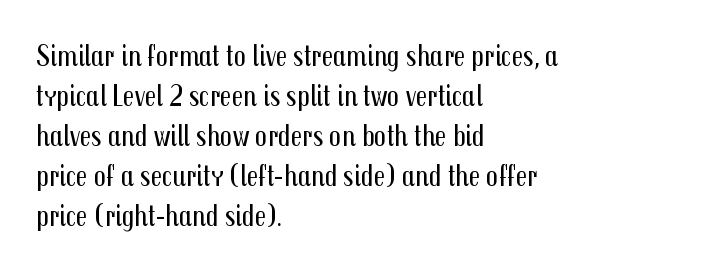
The words here are not underlined. Honestly, the row spacing looks completely unremarkable. One-word summary of the alignment: left. Caption: face not bold, strokes unweighted.
